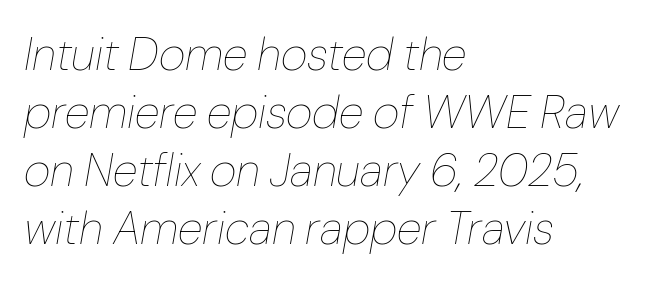
Stroke mass is kept to a normal reading level or below. These lines are set flush left with a ragged right edge. The words here are not underlined. Honestly, the row spacing looks completely unremarkable. The face used here is proportionally spaced, like ordinary book or web type. The tracking reads as untouched default to a designer's eye.
